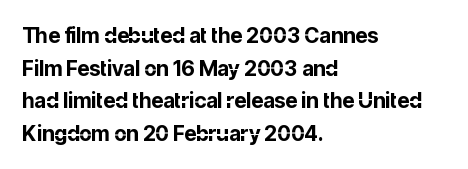
The rendering anchors every line to the left-hand side. In terms of posture, this sample is upright. This sample uses plain, unmodified letter spacing. The gap between lines stays unmarked.
